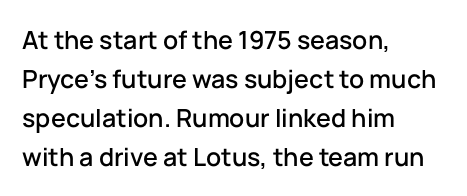
Q: Is the text italic (slanted)? A: No, it is upright.
Q: Is the text underlined? A: No.
Q: How is the paragraph aligned? A: Left-aligned.
Q: Is the spacing between letters normal or unusually wide? A: Normal.
Q: Is the spacing between lines tight, normal or loose? A: Normal.
